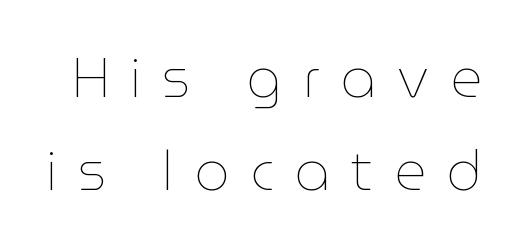
The image shows 55 px thin type, upright; set normal line spacing (1.69x), unusually wide letter spacing (+0.38 em), not underlined; low stroke contrast and a medium x-height.
